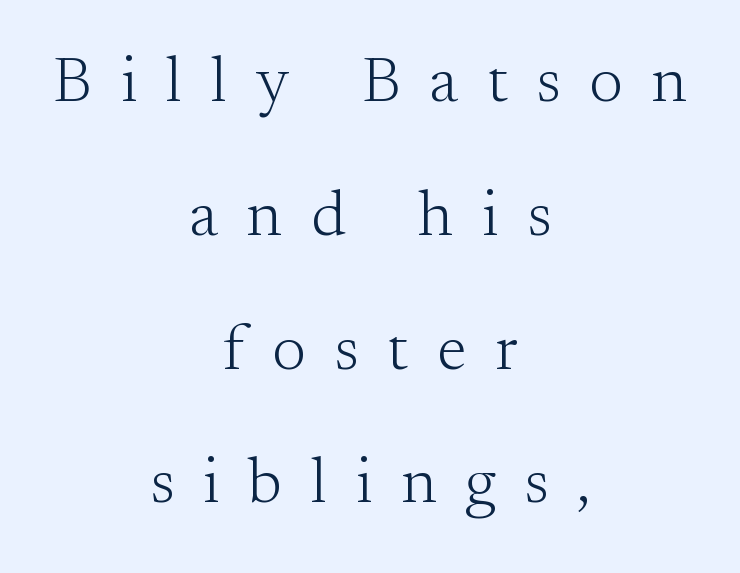
Q: Is the text bold? A: No.
Q: Is the text italic (slanted)? A: No, it is upright.
Q: Is the typeface a serif or a sans-serif typeface? A: Serif.
Q: Is the text underlined? A: No.
Q: How is the paragraph aligned? A: Centered.
Q: Is the spacing between letters normal or unusually wide? A: Unusually wide.
Q: Is the spacing between lines tight, normal or loose? A: Loose.
Q: Width (condensed, normal, or wide)? A: Normal.
Q: Stroke contrast? A: Medium.
Q: x-height? A: Small.
Q: Monospaced? A: No.
